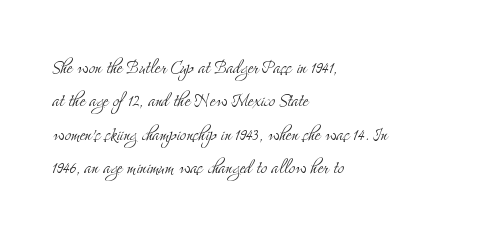
{"bold": "no", "underline": "no", "align": "left", "line_spacing": "normal", "line_spacing_ratio": 1.45, "letter_spacing": "normal", "letter_spacing_em": 0.0, "glyph_px": 23}
